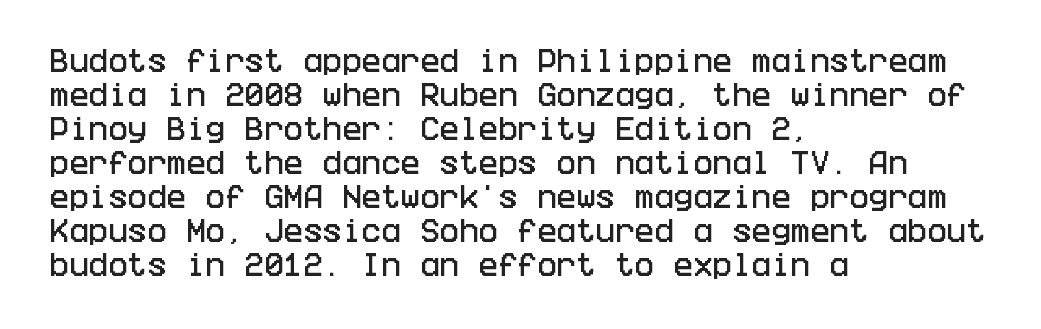
The passage is arranged the way most books set body copy — flush left. This is roman type, the default non-slanted kind. The rows are spaced the way most documents space them. The letterforms sit shoulder to shoulder at normal distance. Honestly, there is no underline to notice here at all.
